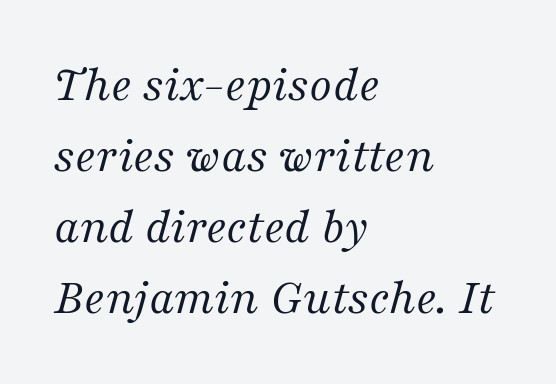
{"serif": "yes", "italic": "yes", "lean": "right", "slant_degrees": 16, "bold": "no", "weight": "regular", "width": "normal", "stroke_contrast": "medium", "x_height": "medium", "monospaced": "no", "underline": "no", "align": "left", "line_spacing": "normal", "line_spacing_ratio": 1.39, "letter_spacing": "normal", "letter_spacing_em": 0.0, "glyph_px": 51}
